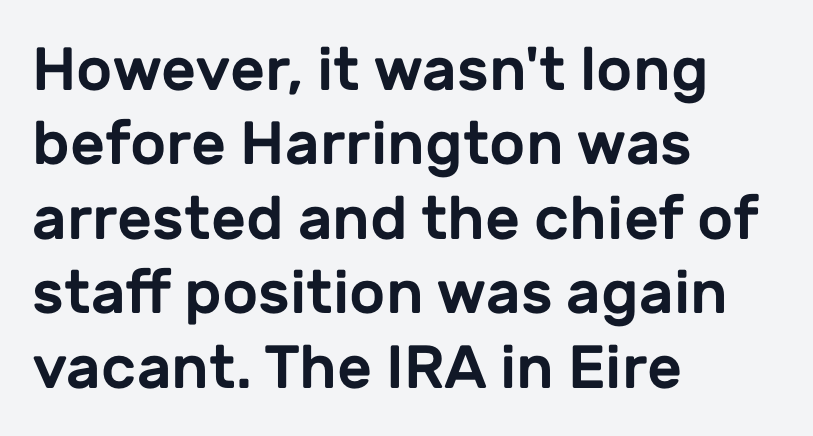
Q: Is the text italic (slanted)? A: No, it is upright.
Q: Is the typeface a serif or a sans-serif typeface? A: Sans-serif.
Q: Is the text underlined? A: No.
Q: How is the paragraph aligned? A: Left-aligned.
Q: Is the spacing between letters normal or unusually wide? A: Normal.
Q: Width (condensed, normal, or wide)? A: Normal.
Q: Stroke contrast? A: Low.
Q: x-height? A: Medium.
Q: Monospaced? A: No.
